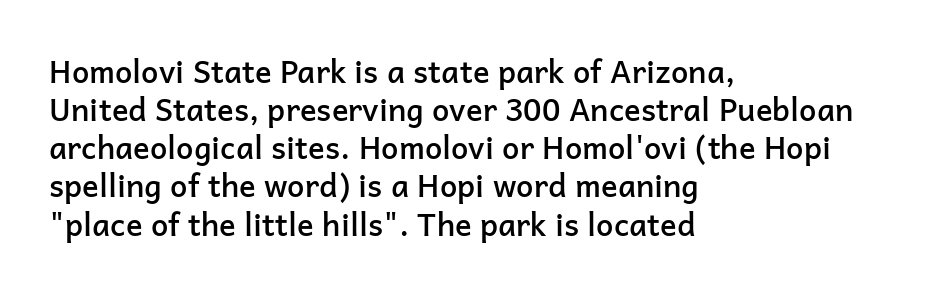
The image shows 31 px semibold sans-serif type, upright; set left-aligned, line spacing 1.23x, normal letter spacing, not underlined; low stroke contrast and a medium x-height.
